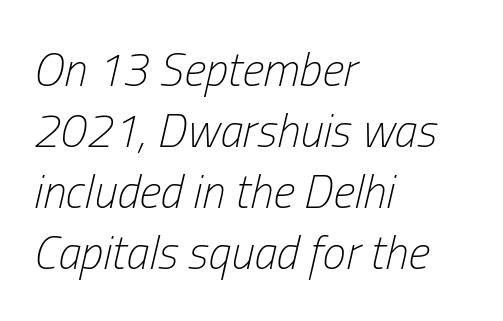
The letters sit at their default tracking, neither squeezed nor spread. Letters have the restrained weight of plain body copy at most. The face used here is proportionally spaced, like ordinary book or web type. The specimen reads as italic at a glance. Regular leading. Alignment: flush left.
